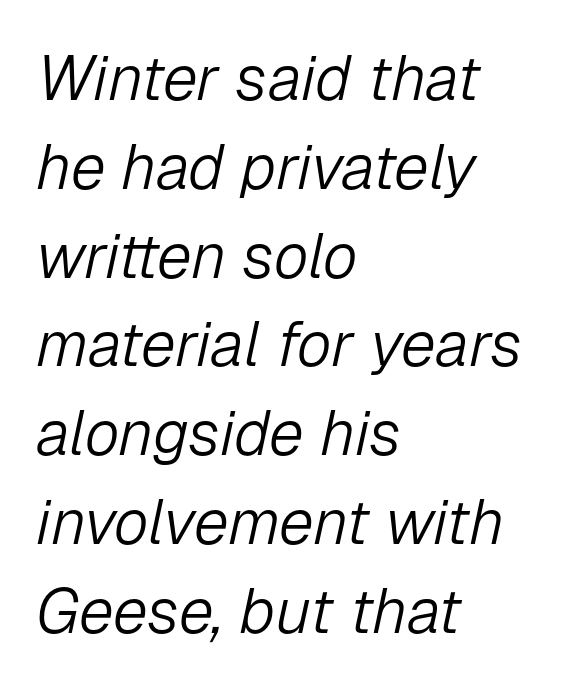
The passage shown stacks its lines at a standard gap. The whole block is typeset with a tilt. Each letter keeps its own natural width here, so spacing adapts to shape. The face used here is rendered with its standard letterfit. The passage shown is not bold in any degree. This sample is left-justified, so line endings fall wherever the words run out.
